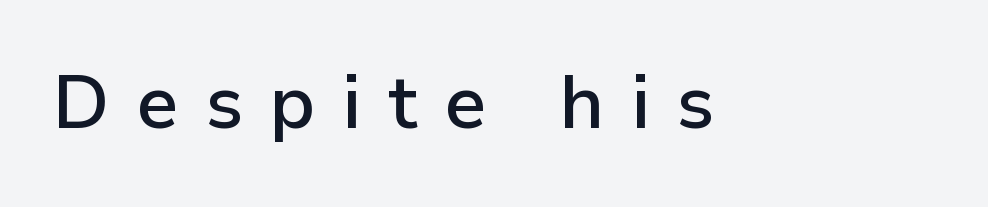
Q: Is the text bold? A: Semi-bold.
Q: Is the text italic (slanted)? A: No, it is upright.
Q: Is the typeface a serif or a sans-serif typeface? A: Sans-serif.
Q: Is the text underlined? A: No.
Q: How is the paragraph aligned? A: Left-aligned.
Q: Is the spacing between letters normal or unusually wide? A: Unusually wide.
Q: Width (condensed, normal, or wide)? A: Normal.
Q: Stroke contrast? A: Low.
Q: x-height? A: Medium.
Q: Monospaced? A: No.
